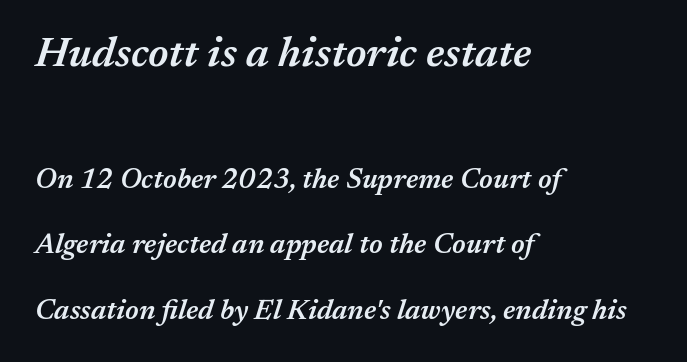
The image shows 42 px semibold type, italic (leaning right); set left-aligned, loose line spacing (2.34x), normal letter spacing, not underlined; the first (top) block is 1.5x larger; medium stroke contrast and a medium x-height.
